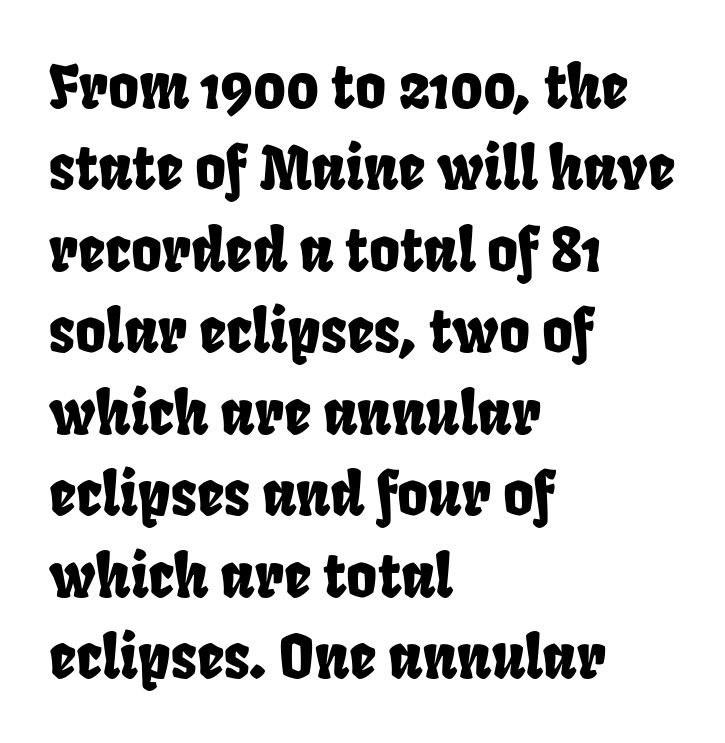
The image shows 59 px condensed sans-serif type; set left-aligned, normal line spacing (1.38x), normal letter spacing, not underlined; low stroke contrast and a large x-height.
